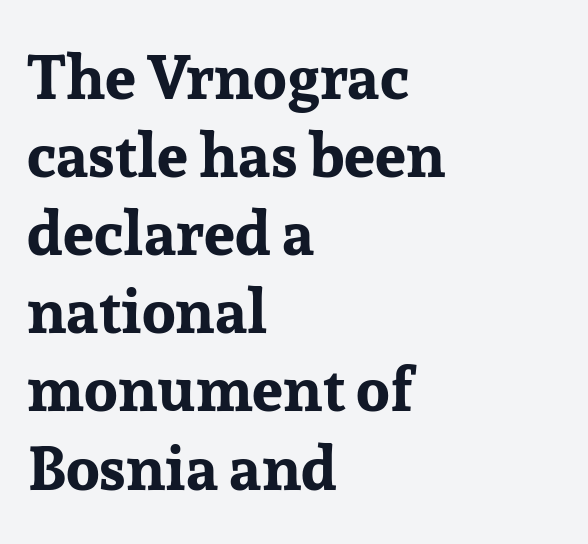
Left-aligned paragraph, ragged on the right. Letterform terminals end in serifs throughout the passage. The lines sit at an ordinary, default distance from one another. Lines of text with bare space underneath.
